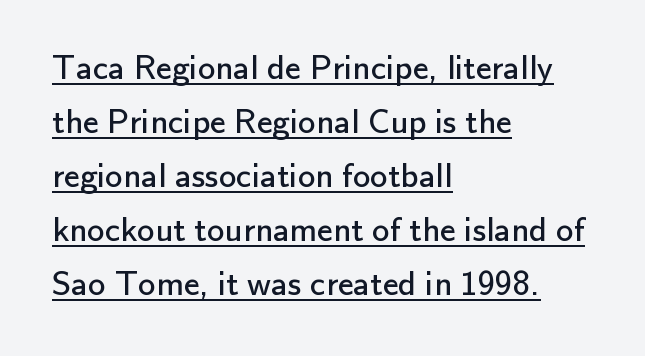
The image shows 35 px regular-weight sans-serif type, upright; set left-aligned, normal line spacing (1.54x), normal letter spacing, underlined; low stroke contrast and a small x-height.
